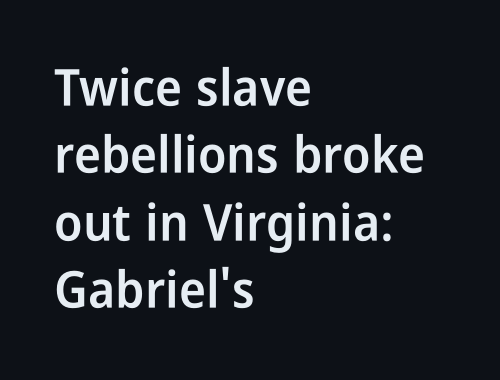
{"serif": "no", "italic": "no", "bold": "semi", "weight": "semibold", "width": "condensed", "stroke_contrast": "low", "x_height": "medium", "monospaced": "no", "underline": "no", "align": "left", "line_spacing": "normal", "line_spacing_ratio": 1.32, "letter_spacing": "normal", "letter_spacing_em": 0.0, "glyph_px": 51}
